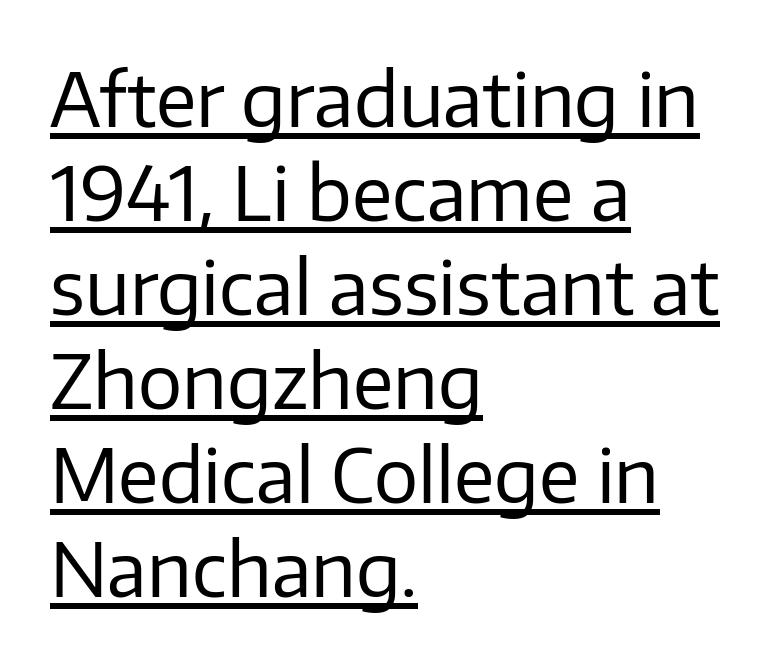
Q: Is the text bold? A: No.
Q: Is the text italic (slanted)? A: No, it is upright.
Q: Is the typeface a serif or a sans-serif typeface? A: Sans-serif.
Q: Is the text underlined? A: Yes.
Q: How is the paragraph aligned? A: Left-aligned.
Q: Is the spacing between letters normal or unusually wide? A: Normal.
Q: Is the spacing between lines tight, normal or loose? A: Normal.
Q: Width (condensed, normal, or wide)? A: Normal.
Q: Stroke contrast? A: Low.
Q: x-height? A: Medium.
Q: Monospaced? A: No.
